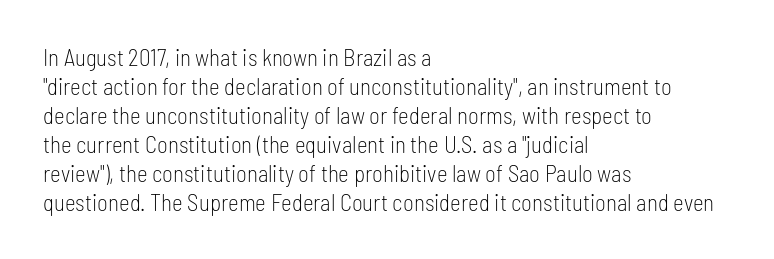
Q: Is the text bold? A: No.
Q: Is the text italic (slanted)? A: No, it is upright.
Q: Is the text underlined? A: No.
Q: How is the paragraph aligned? A: Left-aligned.
Q: Is the spacing between letters normal or unusually wide? A: Normal.
Q: Is the spacing between lines tight, normal or loose? A: Normal.
